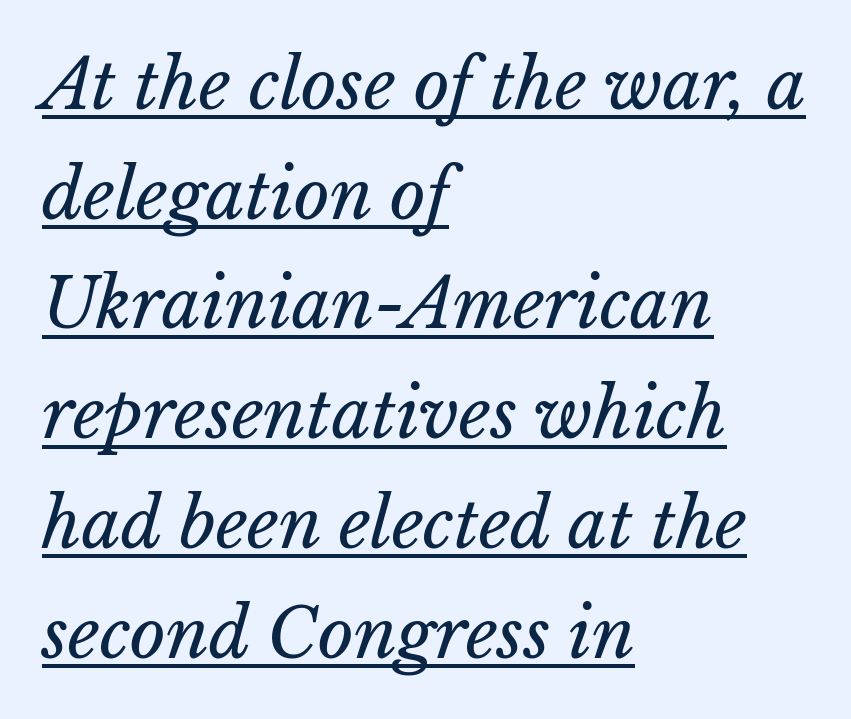
{"bold": "no", "weight": "regular", "width": "normal", "stroke_contrast": "low", "x_height": "medium", "monospaced": "no", "underline": "yes", "align": "left", "line_spacing": "normal", "line_spacing_ratio": 1.59, "letter_spacing": "normal", "letter_spacing_em": 0.0, "glyph_px": 69}
